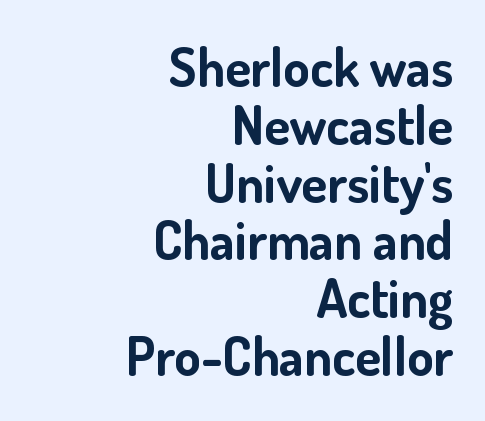
Does extra space separate the letters? No, they use regular spacing. Students, observe: this is what under-led, compact text looks like. The strokes are fattened all the way to bold. Ascenders rise straight up at ninety degrees.
